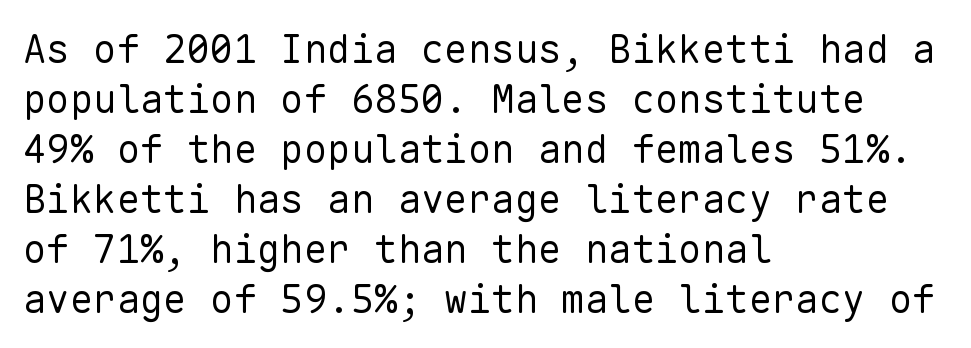
Typographically, this falls in the sans-serif category. Does the lettering tilt? It doesn't — this is upright. The typesetter chose a ragged-right arrangement here. Here the designer chose a console-style face with uniform glyph widths. Heaviness? Minimal to ordinary, like unemphasized prose.
